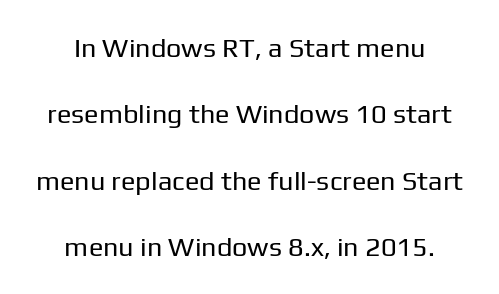
{"italic": "no", "bold": "no", "underline": "no", "align": "center", "line_spacing": "loose", "line_spacing_ratio": 2.46, "letter_spacing": "normal", "letter_spacing_em": 0.0, "glyph_px": 27}
